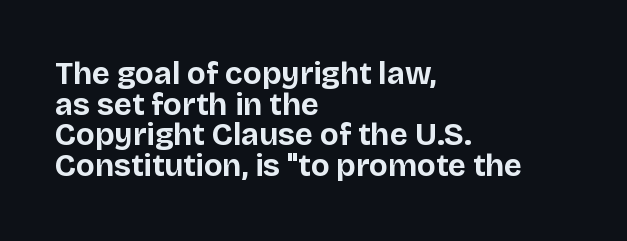
The image shows 31 px bold sans-serif type, upright; set left-aligned, tight line spacing (0.99x), normal letter spacing, not underlined; low stroke contrast and a large x-height.
